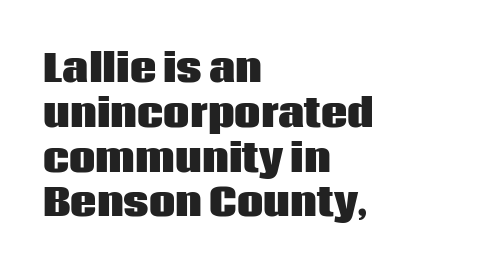
Q: Is the text bold? A: Yes.
Q: Is the text italic (slanted)? A: No, it is upright.
Q: Is the typeface a serif or a sans-serif typeface? A: Sans-serif.
Q: Is the text underlined? A: No.
Q: How is the paragraph aligned? A: Left-aligned.
Q: Is the spacing between letters normal or unusually wide? A: Normal.
Q: Width (condensed, normal, or wide)? A: Normal.
Q: Stroke contrast? A: Low.
Q: x-height? A: Large.
Q: Monospaced? A: No.
